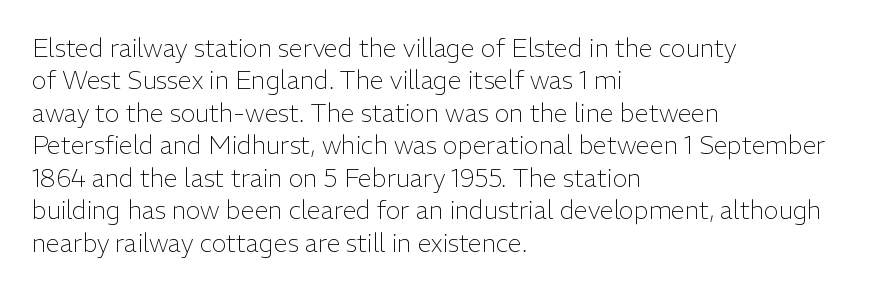
Q: Is the text bold? A: No.
Q: Is the text italic (slanted)? A: No, it is upright.
Q: Is the text underlined? A: No.
Q: How is the paragraph aligned? A: Left-aligned.
Q: Is the spacing between letters normal or unusually wide? A: Normal.
Q: Is the spacing between lines tight, normal or loose? A: Normal.
